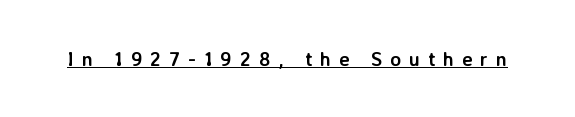
Q: Is the text bold? A: Yes.
Q: Is the text italic (slanted)? A: No, it is upright.
Q: Is the text underlined? A: Yes.
Q: Is the spacing between letters normal or unusually wide? A: Unusually wide.
